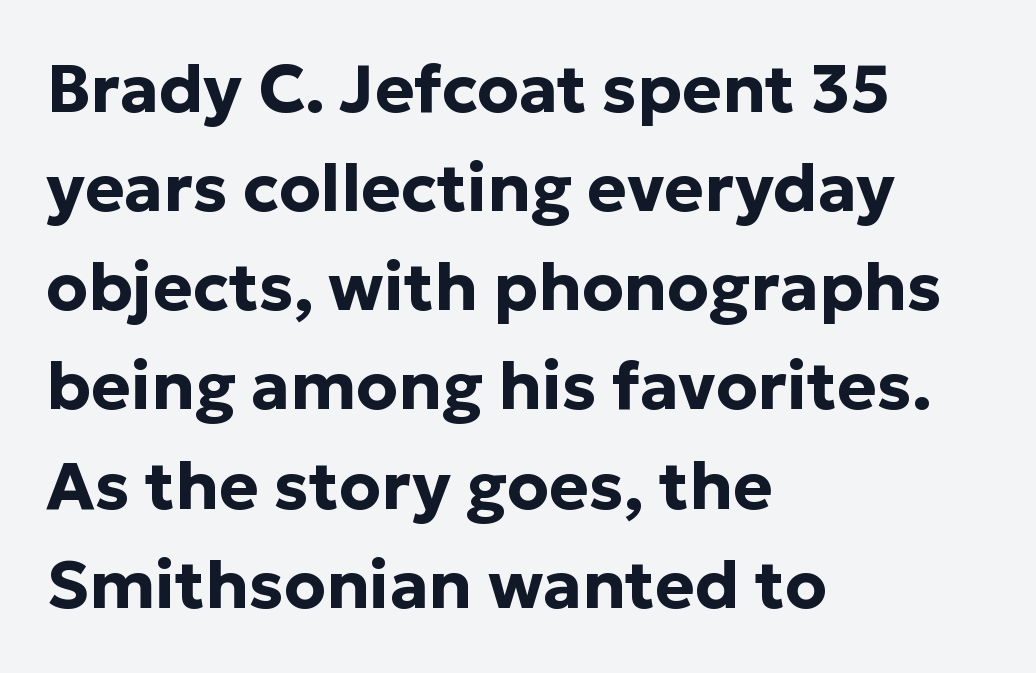
Q: Is the text bold? A: Yes.
Q: Is the text italic (slanted)? A: No, it is upright.
Q: Is the typeface a serif or a sans-serif typeface? A: Sans-serif.
Q: Is the text underlined? A: No.
Q: How is the paragraph aligned? A: Left-aligned.
Q: Is the spacing between letters normal or unusually wide? A: Normal.
Q: Is the spacing between lines tight, normal or loose? A: Normal.
Q: Width (condensed, normal, or wide)? A: Normal.
Q: Stroke contrast? A: Low.
Q: x-height? A: Medium.
Q: Monospaced? A: No.
